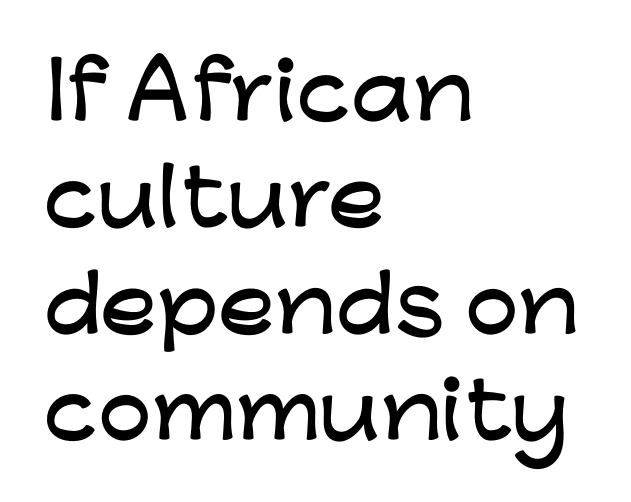
Q: Is the text italic (slanted)? A: No, it is upright.
Q: Is the typeface a serif or a sans-serif typeface? A: Sans-serif.
Q: Is the text underlined? A: No.
Q: How is the paragraph aligned? A: Left-aligned.
Q: Is the spacing between letters normal or unusually wide? A: Normal.
Q: Is the spacing between lines tight, normal or loose? A: Normal.
Q: Width (condensed, normal, or wide)? A: Wide.
Q: Stroke contrast? A: Low.
Q: x-height? A: Medium.
Q: Monospaced? A: No.
